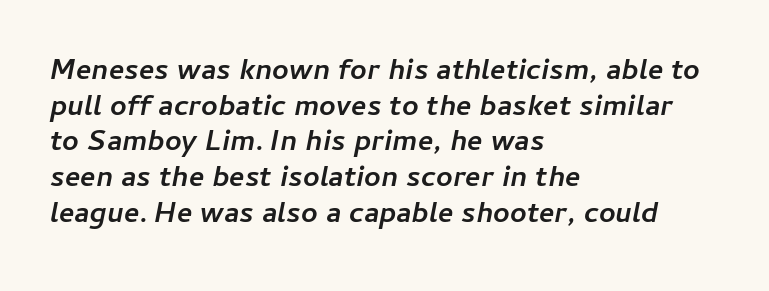
{"italic": "yes", "lean": "right", "slant_degrees": 11, "bold": "yes", "weight": "semibold", "width": "normal", "stroke_contrast": "low", "x_height": "medium", "monospaced": "no", "underline": "no", "align": "left", "line_spacing_ratio": 1.23, "letter_spacing": "normal", "letter_spacing_em": 0.0, "glyph_px": 29}
